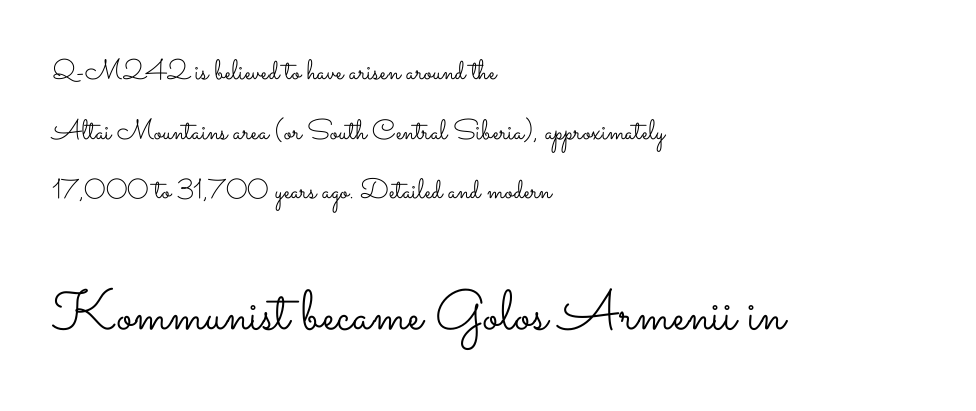
The image shows 56 px light, wide type; set left-aligned, loose line spacing (2.13x), normal letter spacing, not underlined; the second (bottom) block is 2.0x larger; low stroke contrast and a small x-height.
